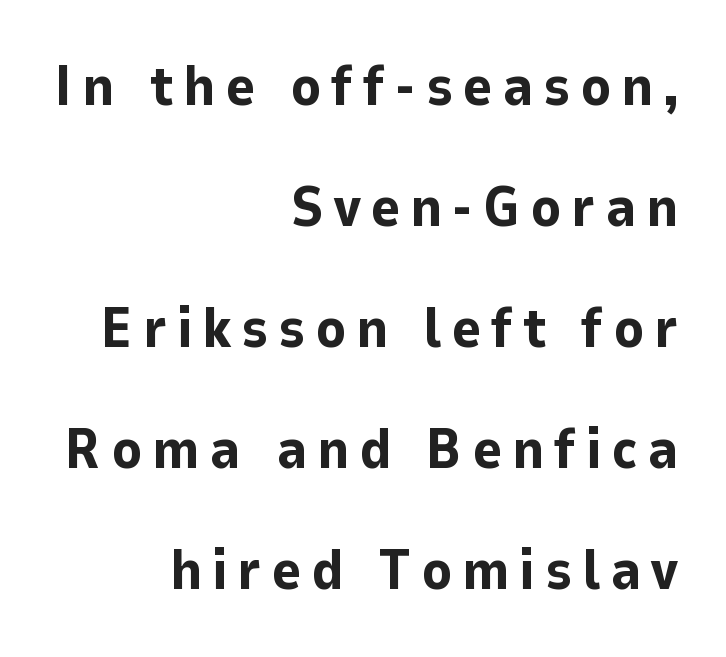
The image shows 56 px bold sans-serif type, upright; set right-aligned, loose line spacing (2.16x), not underlined; low stroke contrast and a medium x-height.
